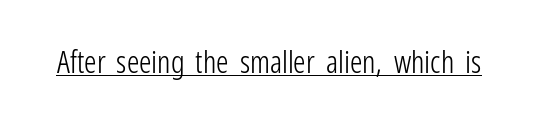
The image shows 31 px light, condensed sans-serif type, upright; set normal letter spacing, underlined; low stroke contrast and a medium x-height.
